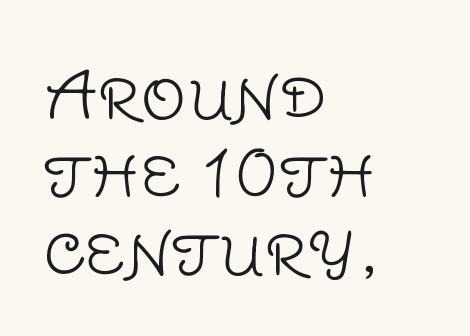
Q: Is the text bold? A: No.
Q: Is the text italic (slanted)? A: Yes.
Q: Is the typeface a serif or a sans-serif typeface? A: Sans-serif.
Q: Is the text underlined? A: No.
Q: How is the paragraph aligned? A: Left-aligned.
Q: Is the spacing between letters normal or unusually wide? A: Normal.
Q: Width (condensed, normal, or wide)? A: Normal.
Q: Stroke contrast? A: Low.
Q: x-height? A: Large.
Q: Monospaced? A: No.
